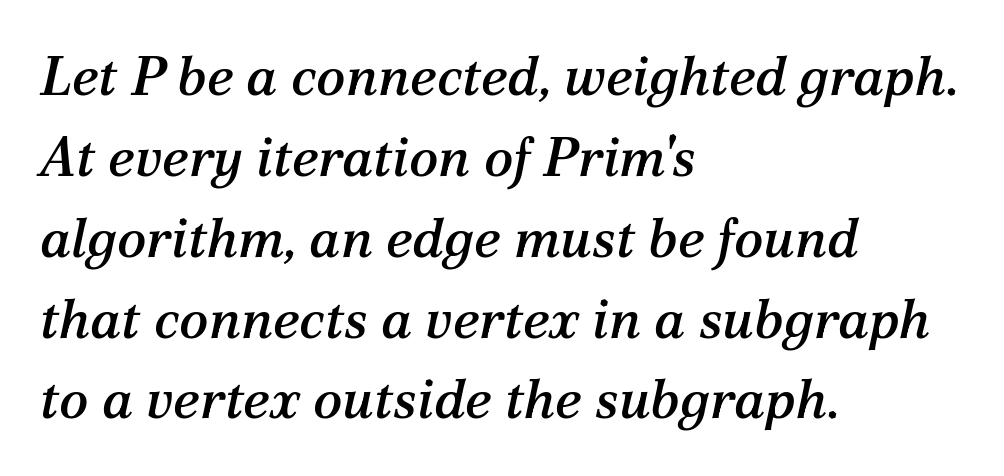
Q: Is the text italic (slanted)? A: Yes, it leans right by about 12 degrees.
Q: Is the typeface a serif or a sans-serif typeface? A: Serif.
Q: Is the text underlined? A: No.
Q: How is the paragraph aligned? A: Left-aligned.
Q: Is the spacing between letters normal or unusually wide? A: Normal.
Q: Is the spacing between lines tight, normal or loose? A: Normal.
Q: Width (condensed, normal, or wide)? A: Normal.
Q: Stroke contrast? A: Medium.
Q: x-height? A: Medium.
Q: Monospaced? A: No.
